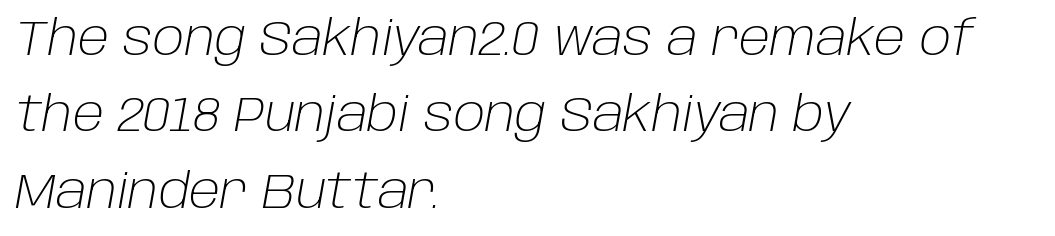
The image shows 49 px light type, italic (leaning right); set left-aligned, normal line spacing (1.56x), normal letter spacing, not underlined; low stroke contrast and a large x-height.
